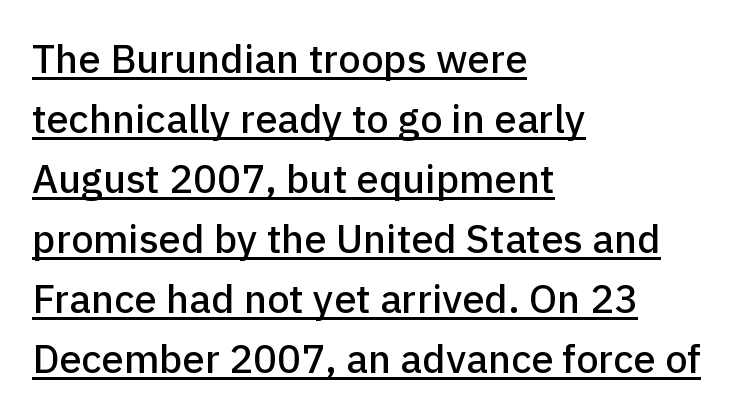
Q: Is the text italic (slanted)? A: No, it is upright.
Q: Is the typeface a serif or a sans-serif typeface? A: Sans-serif.
Q: Is the text underlined? A: Yes.
Q: How is the paragraph aligned? A: Left-aligned.
Q: Is the spacing between letters normal or unusually wide? A: Normal.
Q: Is the spacing between lines tight, normal or loose? A: Normal.
Q: Width (condensed, normal, or wide)? A: Normal.
Q: Stroke contrast? A: Low.
Q: x-height? A: Medium.
Q: Monospaced? A: No.
